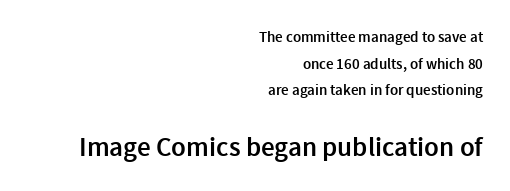
No italicization has been applied; the sample stays upright. The rendering anchors every line to the right-hand side. Nobody touched the tracking dial on this one. The rendering enlarges the type as you move from the upper chunk to the lower.
